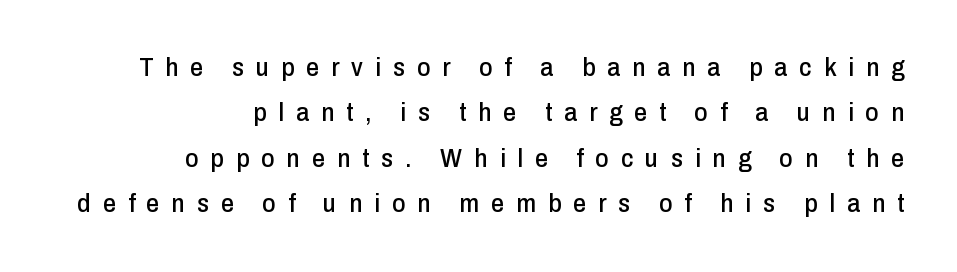
The image shows 26 px text type, upright; set right-aligned, line spacing 1.75x, unusually wide letter spacing (+0.46 em), not underlined.
